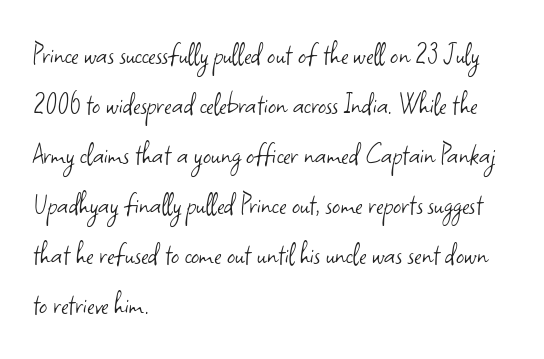
{"serif": "no", "bold": "no", "weight": "light", "width": "normal", "stroke_contrast": "low", "x_height": "small", "monospaced": "no", "underline": "no", "align": "left", "line_spacing": "normal", "line_spacing_ratio": 1.56, "letter_spacing": "normal", "letter_spacing_em": 0.0, "glyph_px": 32}
